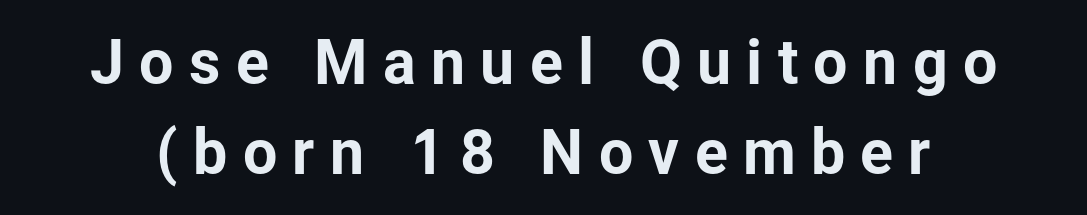
Q: Is the text italic (slanted)? A: No, it is upright.
Q: Is the typeface a serif or a sans-serif typeface? A: Sans-serif.
Q: Is the text underlined? A: No.
Q: Is the spacing between letters normal or unusually wide? A: Unusually wide.
Q: Is the spacing between lines tight, normal or loose? A: Normal.
Q: Width (condensed, normal, or wide)? A: Normal.
Q: Stroke contrast? A: Low.
Q: x-height? A: Medium.
Q: Monospaced? A: No.
